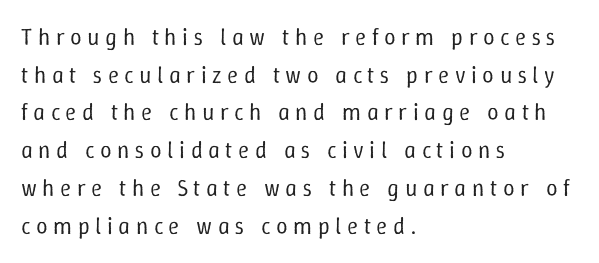
{"italic": "no", "bold": "no", "underline": "no", "align": "left", "line_spacing": "normal", "line_spacing_ratio": 1.64, "letter_spacing": "wide", "letter_spacing_em": 0.24, "glyph_px": 23}
